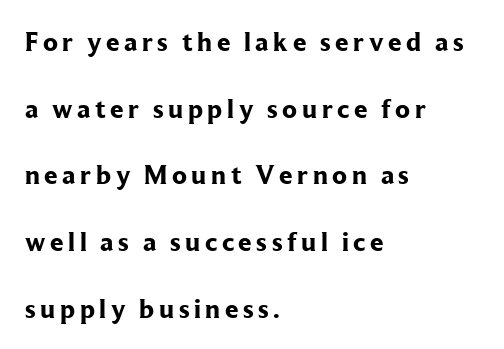
The image shows 27 px bold type, upright; set left-aligned, loose line spacing (2.47x), not underlined.
